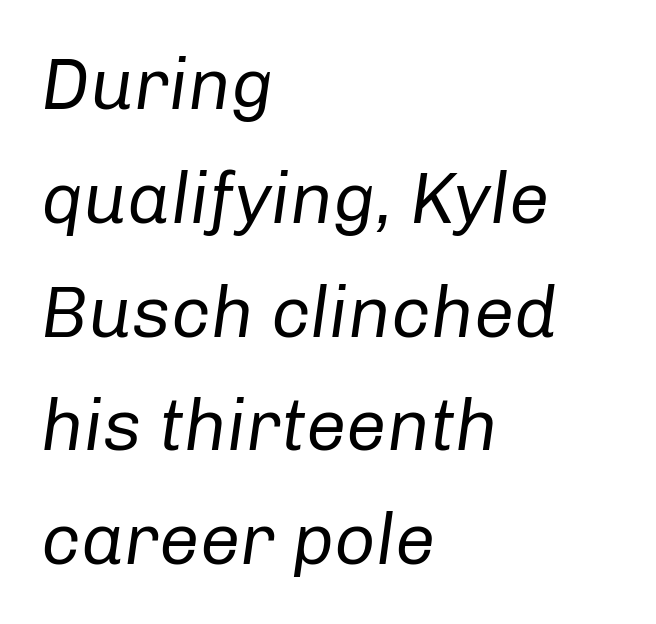
The image shows 72 px regular-weight type, italic (leaning right); set left-aligned, normal line spacing (1.58x), normal letter spacing, not underlined; low stroke contrast and a medium x-height.
